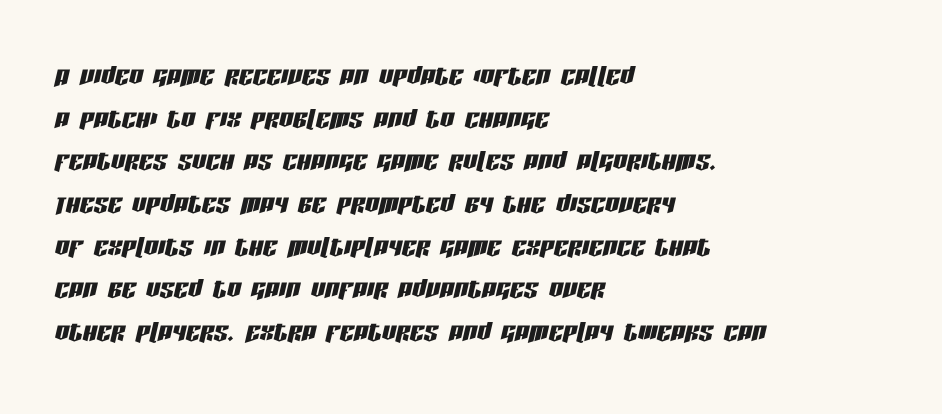
Q: Is the text italic (slanted)? A: Yes, it leans right by about 13 degrees.
Q: Is the text underlined? A: No.
Q: How is the paragraph aligned? A: Left-aligned.
Q: Is the spacing between letters normal or unusually wide? A: Normal.
Q: Width (condensed, normal, or wide)? A: Condensed.
Q: Stroke contrast? A: Low.
Q: x-height? A: Large.
Q: Monospaced? A: No.
